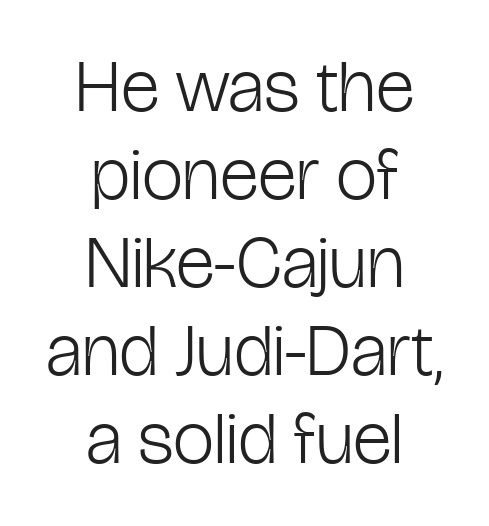
{"serif": "no", "italic": "no", "bold": "no", "weight": "light", "width": "condensed", "stroke_contrast": "low", "x_height": "medium", "monospaced": "no", "underline": "no", "align": "center", "line_spacing_ratio": 1.19, "letter_spacing": "normal", "letter_spacing_em": 0.0, "glyph_px": 74}
